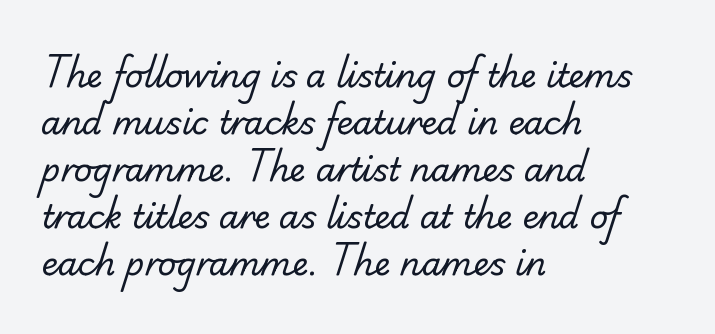
In terms of letterspacing, this is plain default setting. Counters stay open thanks to moderate or lighter strokes. Successive baselines arrive at the customary interval. The passage shown is typeset with a sans-serif family. Looks like regular typesetting: each glyph gets only the width it needs. A classic flush-left, rag-right setting is used for this passage.
